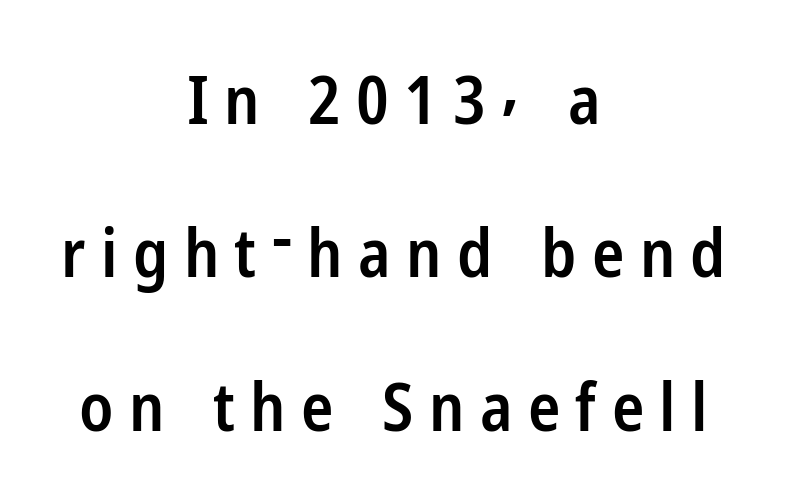
Q: Is the text bold? A: Semi-bold.
Q: Is the text italic (slanted)? A: No, it is upright.
Q: Is the typeface a serif or a sans-serif typeface? A: Sans-serif.
Q: Is the text underlined? A: No.
Q: How is the paragraph aligned? A: Centered.
Q: Is the spacing between letters normal or unusually wide? A: Unusually wide.
Q: Is the spacing between lines tight, normal or loose? A: Loose.
Q: Width (condensed, normal, or wide)? A: Condensed.
Q: Stroke contrast? A: Low.
Q: x-height? A: Medium.
Q: Monospaced? A: No.
